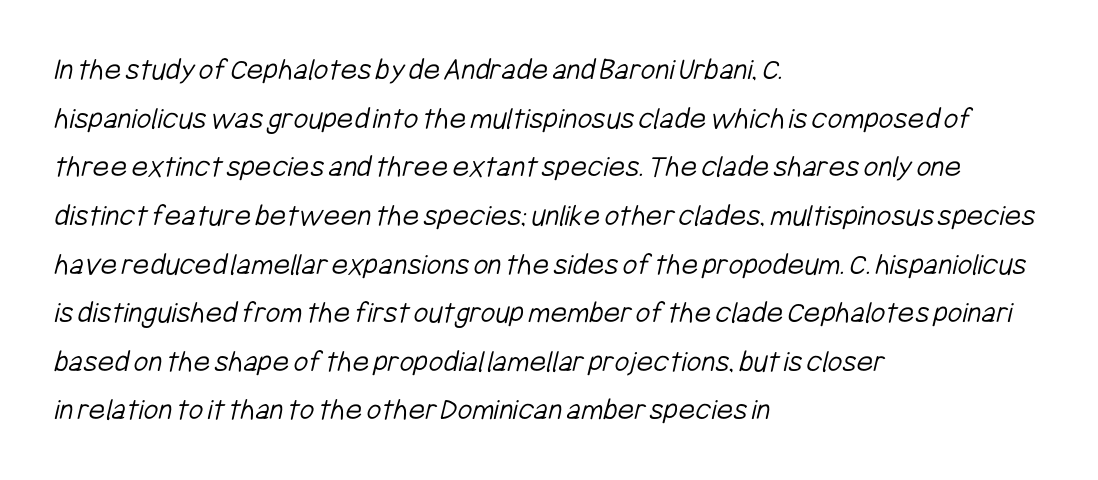
{"serif": "no", "bold": "no", "weight": "light", "width": "condensed", "stroke_contrast": "low", "x_height": "medium", "monospaced": "no", "underline": "no", "align": "left", "line_spacing": "normal", "line_spacing_ratio": 1.52, "letter_spacing": "normal", "letter_spacing_em": 0.0, "glyph_px": 32}
